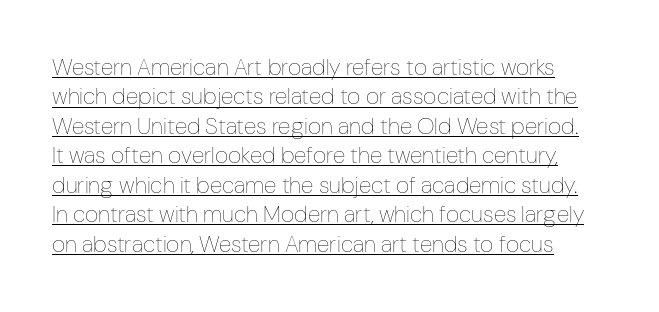
Q: Is the text bold? A: No.
Q: Is the text italic (slanted)? A: No, it is upright.
Q: Is the text underlined? A: Yes.
Q: Is the spacing between letters normal or unusually wide? A: Normal.
Q: Is the spacing between lines tight, normal or loose? A: Normal.
